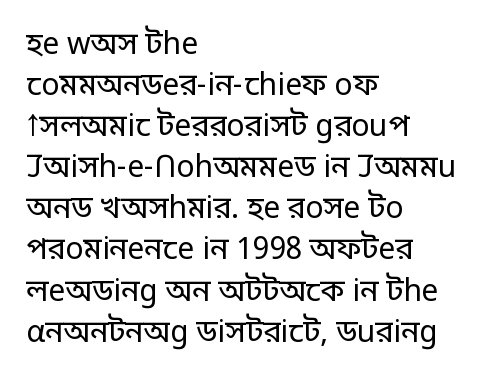
The letters advance in unequal steps, a hallmark of proportional type. A bare baseline throughout the passage. Rows of type keep a routine distance in the vertical direction. The typeface has the unassuming heft of standard copy or less. This sample uses plain, unmodified letter spacing. The characters display no serif detailing; their extremities are plain.
